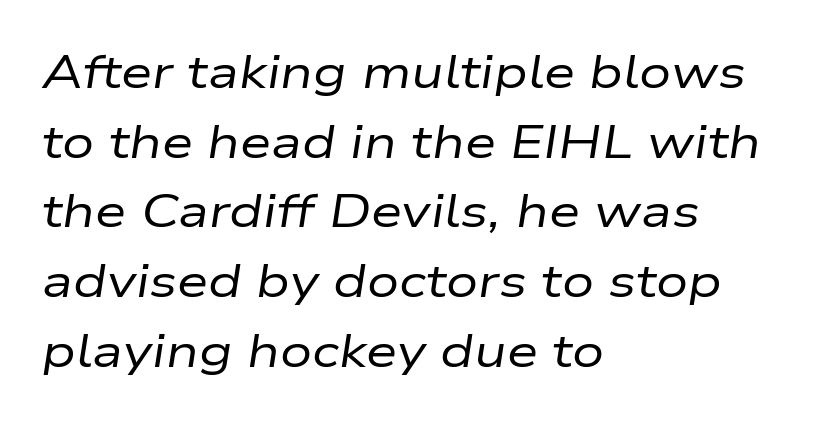
The image shows 45 px regular-weight, wide type, italic (leaning right); set left-aligned, normal line spacing (1.55x), normal letter spacing, not underlined; low stroke contrast and a medium x-height.
